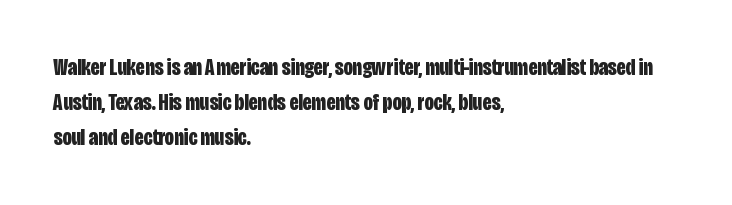
The image shows 23 px bold type, upright; set left-aligned, normal line spacing (1.52x), normal letter spacing, not underlined.
